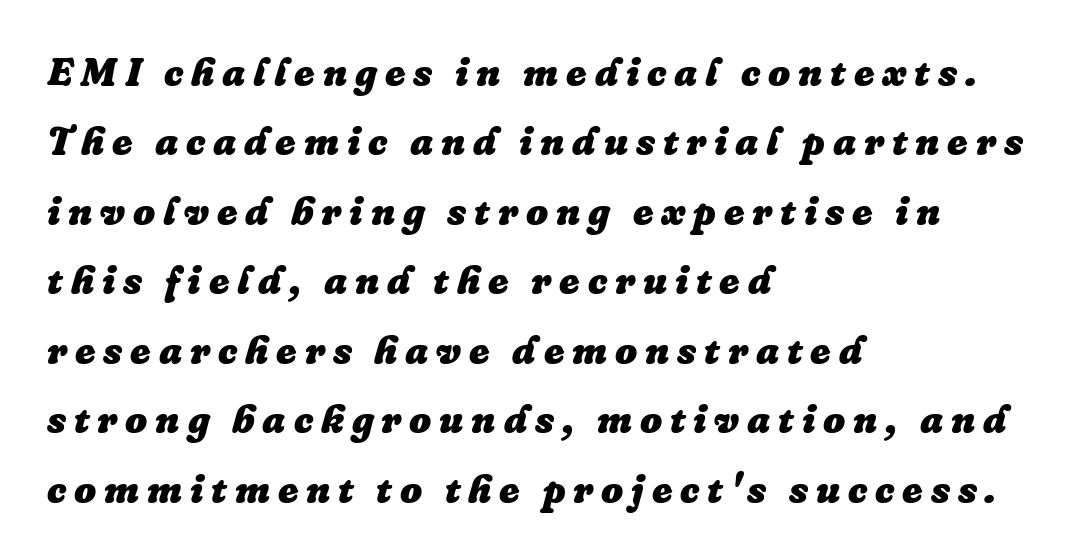
{"italic": "yes", "lean": "right", "slant_degrees": 16, "bold": "yes", "weight": "heavy", "width": "normal", "stroke_contrast": "low", "x_height": "medium", "monospaced": "no", "underline": "no", "align": "left", "line_spacing_ratio": 1.78, "letter_spacing": "wide", "letter_spacing_em": 0.2, "glyph_px": 39}
